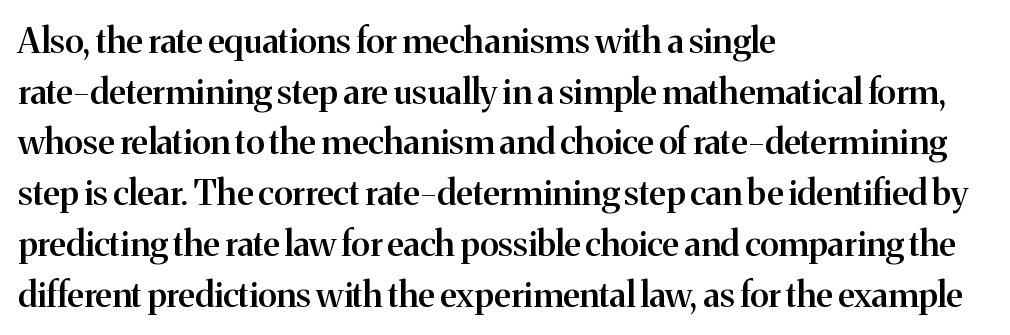
Q: Is the text bold? A: Semi-bold.
Q: Is the text italic (slanted)? A: No, it is upright.
Q: Is the typeface a serif or a sans-serif typeface? A: Serif.
Q: Is the text underlined? A: No.
Q: How is the paragraph aligned? A: Left-aligned.
Q: Is the spacing between letters normal or unusually wide? A: Normal.
Q: Is the spacing between lines tight, normal or loose? A: Normal.
Q: Width (condensed, normal, or wide)? A: Normal.
Q: Stroke contrast? A: Medium.
Q: x-height? A: Medium.
Q: Monospaced? A: No.
